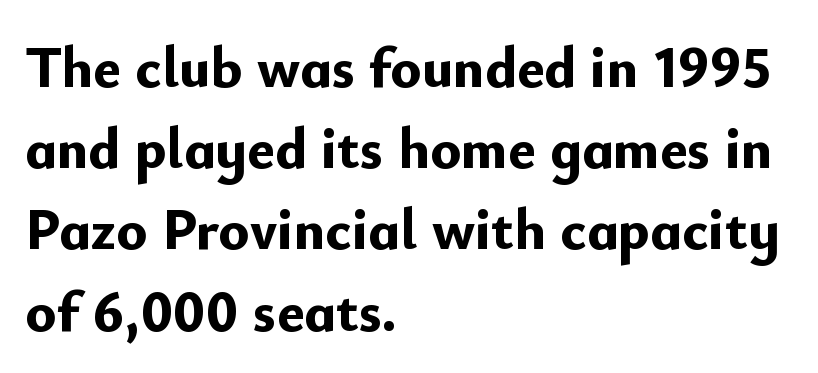
Standard letterfit; no display-style spreading of the glyphs. The face used here is proportionally spaced, like ordinary book or web type. Thick stems and heavy bowls — unmistakably bold. The lettering stays uniformly vertical, giving the passage a roman look.
